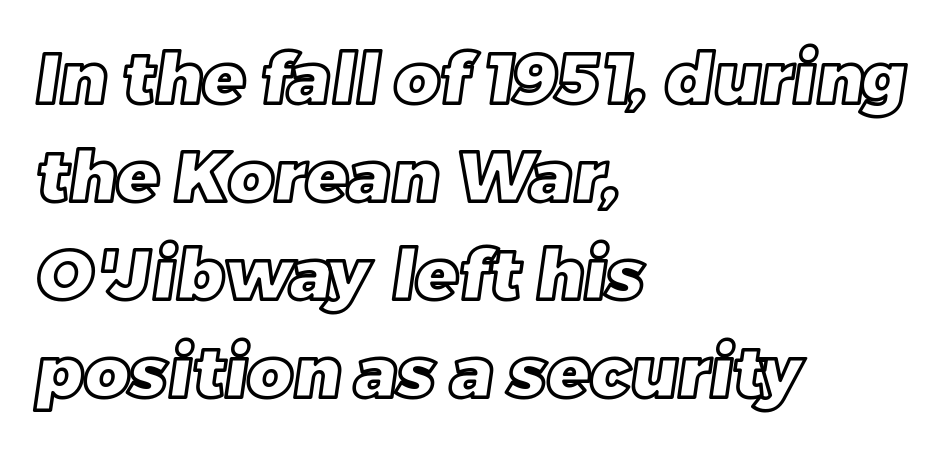
The image shows 70 px text type; set left-aligned, normal line spacing (1.4x), normal letter spacing, not underlined; a large x-height.
